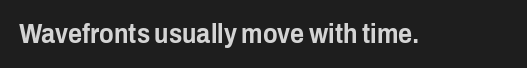
Q: Is the text italic (slanted)? A: No, it is upright.
Q: Is the text underlined? A: No.
Q: Is the spacing between letters normal or unusually wide? A: Normal.
